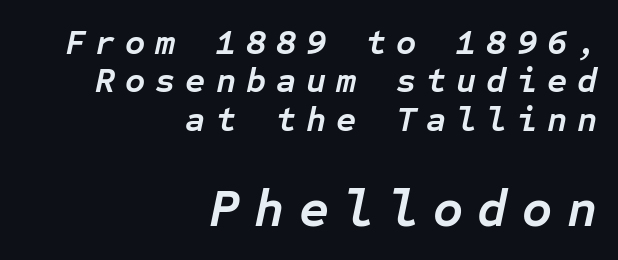
Q: Is the text bold? A: Yes.
Q: Is the text italic (slanted)? A: Yes, it leans right by about 12 degrees.
Q: Is the text underlined? A: No.
Q: How is the paragraph aligned? A: Right-aligned.
Q: Is the spacing between letters normal or unusually wide? A: Unusually wide.
Q: Is the spacing between lines tight, normal or loose? A: Tight.
Q: Which block of text is set in a larger size, the first (top) or the second (bottom)? A: The second (bottom) one.
Q: Width (condensed, normal, or wide)? A: Normal.
Q: Stroke contrast? A: Low.
Q: x-height? A: Medium.
Q: Monospaced? A: Yes.
